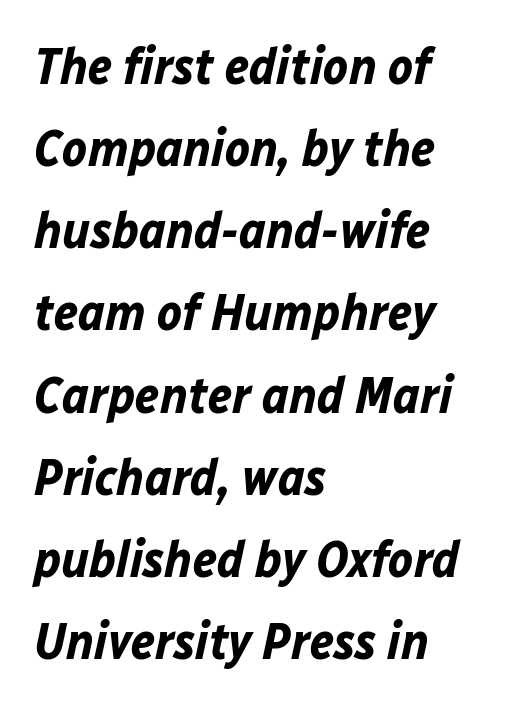
The passage shown is typed in a proportional face where columns would drift. Does the weight exceed regular? Yes, all the way to bold. The designer left line spacing at the default. The gaps between neighbouring characters are ordinary and unremarkable. Italic: yes, the glyphs are oblique.
